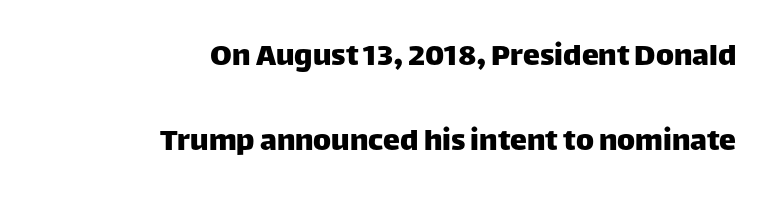
{"serif": "no", "italic": "no", "width": "normal", "stroke_contrast": "low", "x_height": "large", "monospaced": "no", "underline": "no", "align": "right", "line_spacing": "loose", "line_spacing_ratio": 2.49, "letter_spacing": "normal", "letter_spacing_em": 0.0, "glyph_px": 34}
